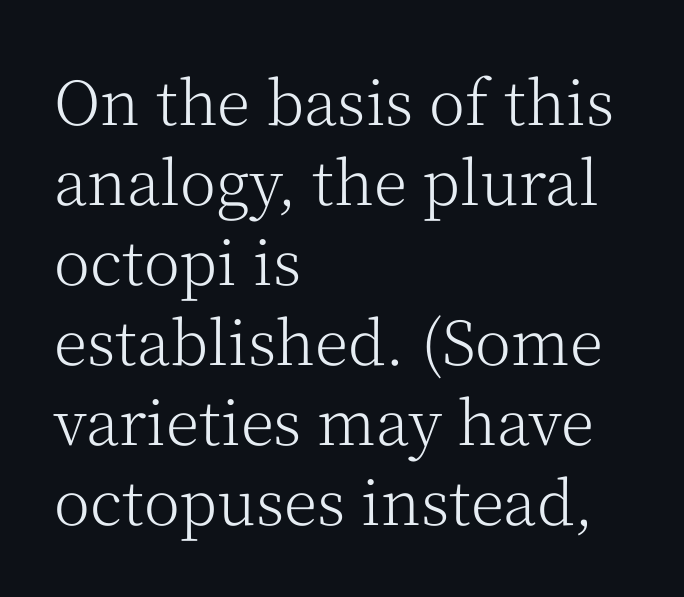
Honestly, there is no underline to notice here at all. These lines are rendered in a variable-pitch font. The passage is arranged the way most books set body copy — flush left. You can tell from the footed stems that serif type was used.
